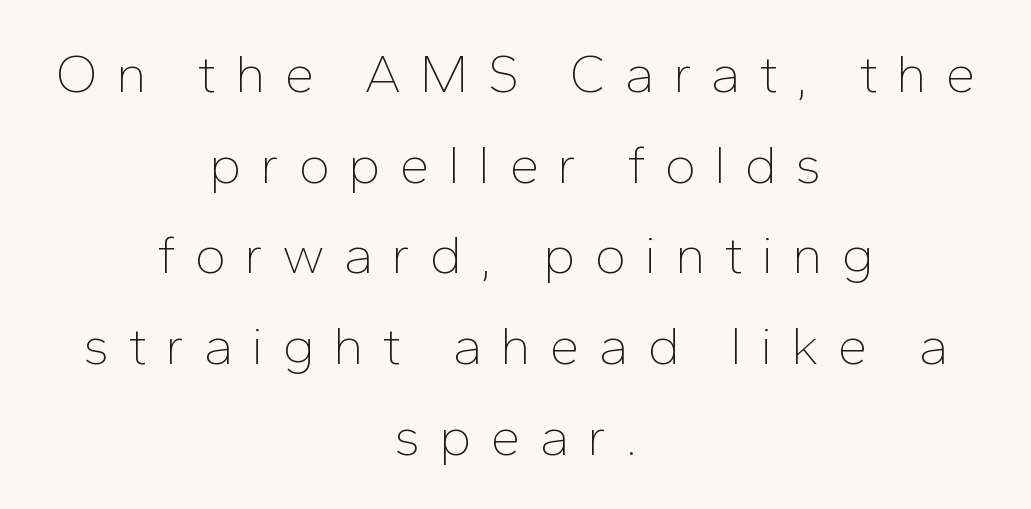
{"serif": "no", "italic": "no", "bold": "no", "weight": "thin", "width": "normal", "stroke_contrast": "low", "x_height": "medium", "monospaced": "no", "underline": "no", "align": "center", "line_spacing": "normal", "line_spacing_ratio": 1.68, "letter_spacing": "wide", "letter_spacing_em": 0.34, "glyph_px": 54}
